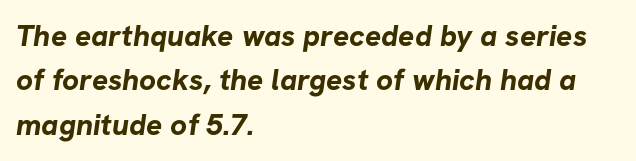
{"serif": "no", "bold": "yes", "weight": "bold", "width": "normal", "stroke_contrast": "low", "x_height": "medium", "monospaced": "no", "underline": "no", "align": "left", "line_spacing": "normal", "line_spacing_ratio": 1.48, "letter_spacing": "normal", "letter_spacing_em": 0.0, "glyph_px": 30}
